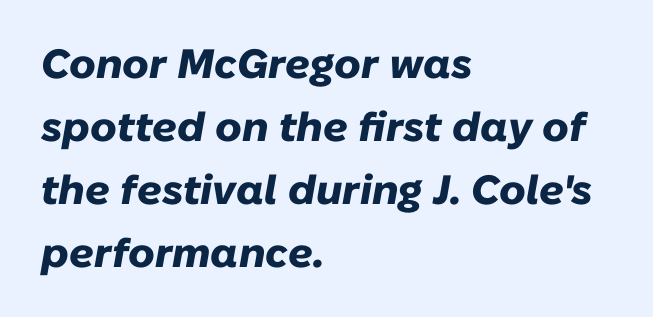
The ragged edge is on the right, which tells us the setting is flush left. Its strokes are broad and dark, the hallmark of bold type. The words here are not underlined. This sample keeps an unexceptional amount of space between lines. Italic? Definitely — the glyphs are oblique. The letters sit at their default tracking, neither squeezed nor spread.
